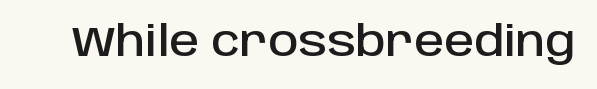
{"serif": "no", "italic": "no", "width": "normal", "stroke_contrast": "low", "x_height": "large", "monospaced": "no", "underline": "no", "letter_spacing": "normal", "letter_spacing_em": 0.0, "glyph_px": 42}
